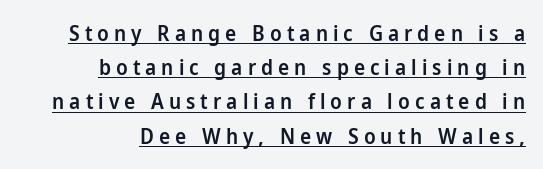
Quick note: underline on. The glyphs have the mass of a demibold cut, below bold. Typeset ragged left — the right edge is the straight one. Summary of vertical rhythm: regular, with standard interline spacing. The tracking jumps out immediately: characters are airy and widely separated.
